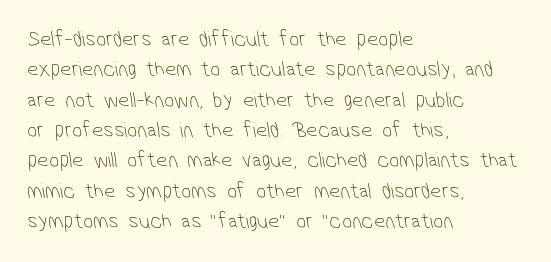
{"bold": "no", "underline": "no", "align": "left", "line_spacing": "normal", "line_spacing_ratio": 1.38, "letter_spacing": "normal", "letter_spacing_em": 0.0, "glyph_px": 22}
